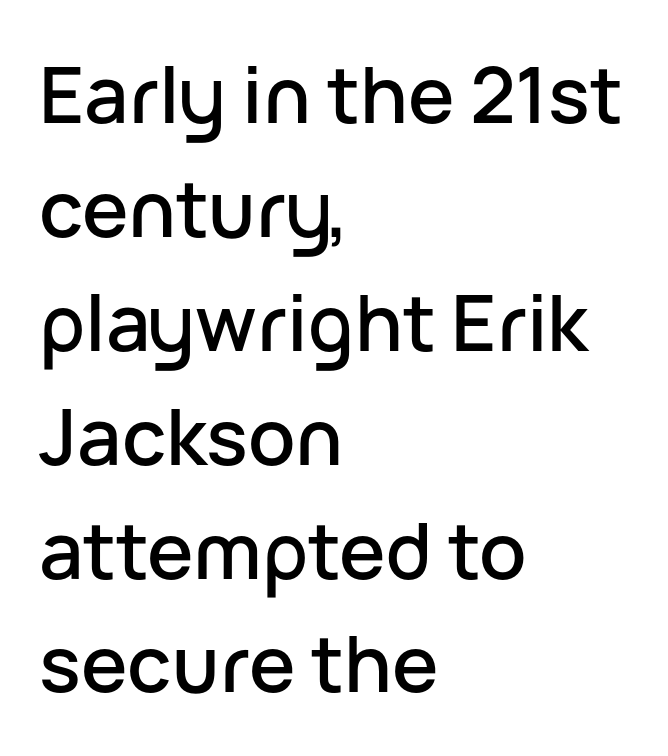
Q: Is the text italic (slanted)? A: No, it is upright.
Q: Is the typeface a serif or a sans-serif typeface? A: Sans-serif.
Q: Is the text underlined? A: No.
Q: How is the paragraph aligned? A: Left-aligned.
Q: Is the spacing between letters normal or unusually wide? A: Normal.
Q: Is the spacing between lines tight, normal or loose? A: Normal.
Q: Width (condensed, normal, or wide)? A: Normal.
Q: Stroke contrast? A: Low.
Q: x-height? A: Medium.
Q: Monospaced? A: No.
